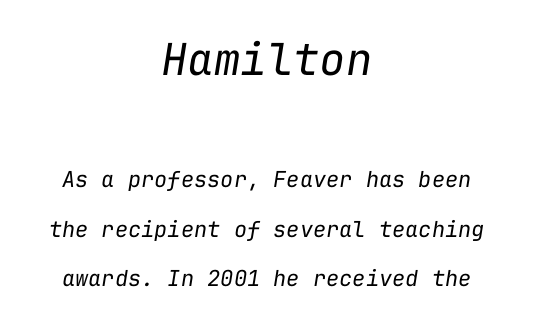
Q: Is the text bold? A: No.
Q: Is the text italic (slanted)? A: Yes, it leans right by about 9 degrees.
Q: Is the text underlined? A: No.
Q: How is the paragraph aligned? A: Centered.
Q: Is the spacing between letters normal or unusually wide? A: Normal.
Q: Is the spacing between lines tight, normal or loose? A: Loose.
Q: Which block of text is set in a larger size, the first (top) or the second (bottom)? A: The first (top) one.
Q: Width (condensed, normal, or wide)? A: Normal.
Q: Stroke contrast? A: Low.
Q: x-height? A: Medium.
Q: Monospaced? A: Yes.
